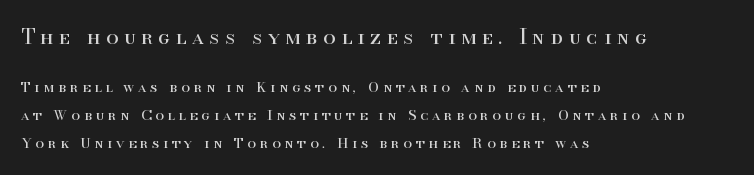
Compared with a typical body face, this is equally light or lighter still. Baseline-to-baseline distance is far greater than the letter height. Type without underlining. Caption: upper text group enlarged, lower text group reduced. Posture: upright roman. Horizontal alignment here is leftward, the default for most running prose.
